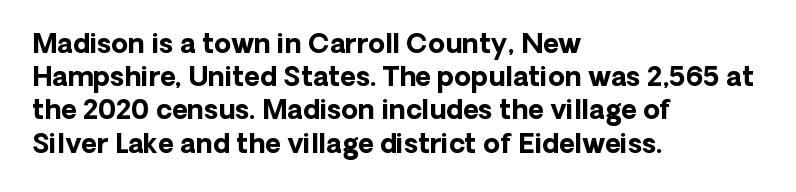
{"italic": "no", "bold": "yes", "underline": "no", "align": "left", "line_spacing_ratio": 1.23, "letter_spacing": "normal", "letter_spacing_em": 0.0, "glyph_px": 27}
